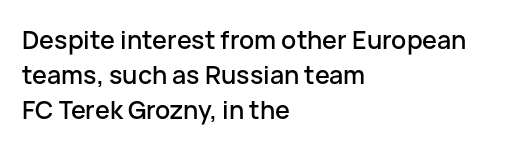
The image shows 25 px text type, upright; set left-aligned, normal line spacing (1.41x), normal letter spacing, not underlined.
